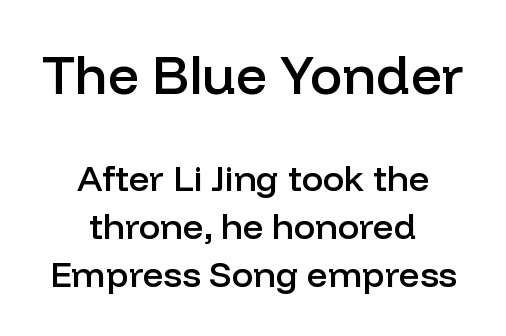
A typesetter would mark this as roman, not italic. Both edges are ragged and mirror each other, which tells us the setting is centered. The rendering uses a moderate line-height, typical for paragraphs. This layout puts the oversized block above and the modest block below. You could not count columns in this text — the font is proportionally spaced. You could call the tracking neutral — neither tight nor loose.
